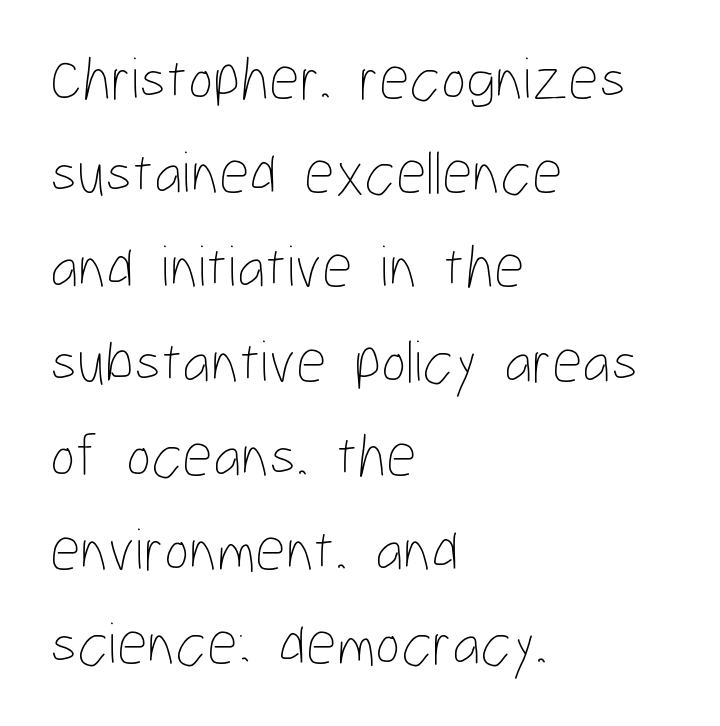
{"italic": "no", "bold": "no", "weight": "thin", "width": "condensed", "stroke_contrast": "low", "x_height": "medium", "monospaced": "no", "underline": "no", "align": "left", "line_spacing": "normal", "line_spacing_ratio": 1.57, "letter_spacing": "normal", "letter_spacing_em": 0.0, "glyph_px": 60}
